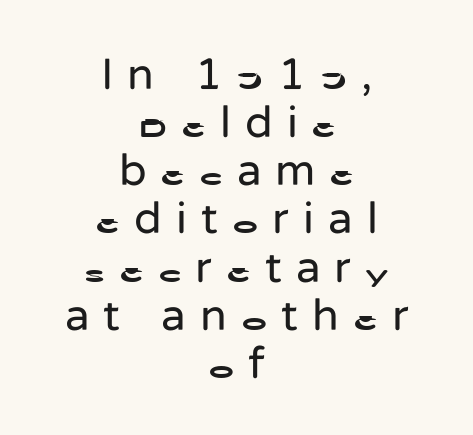
Q: Is the text bold? A: No.
Q: Is the text italic (slanted)? A: No, it is upright.
Q: Is the typeface a serif or a sans-serif typeface? A: Sans-serif.
Q: Is the text underlined? A: No.
Q: How is the paragraph aligned? A: Centered.
Q: Is the spacing between letters normal or unusually wide? A: Unusually wide.
Q: Is the spacing between lines tight, normal or loose? A: Tight.
Q: Width (condensed, normal, or wide)? A: Normal.
Q: Stroke contrast? A: Low.
Q: x-height? A: Medium.
Q: Monospaced? A: No.
